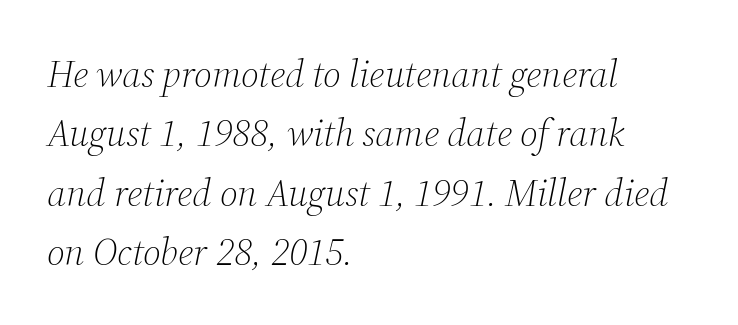
Q: Is the text bold? A: No.
Q: Is the text italic (slanted)? A: Yes, it leans right by about 12 degrees.
Q: Is the typeface a serif or a sans-serif typeface? A: Serif.
Q: Is the text underlined? A: No.
Q: How is the paragraph aligned? A: Left-aligned.
Q: Is the spacing between letters normal or unusually wide? A: Normal.
Q: Is the spacing between lines tight, normal or loose? A: Normal.
Q: Width (condensed, normal, or wide)? A: Normal.
Q: Stroke contrast? A: Medium.
Q: x-height? A: Medium.
Q: Monospaced? A: No.
